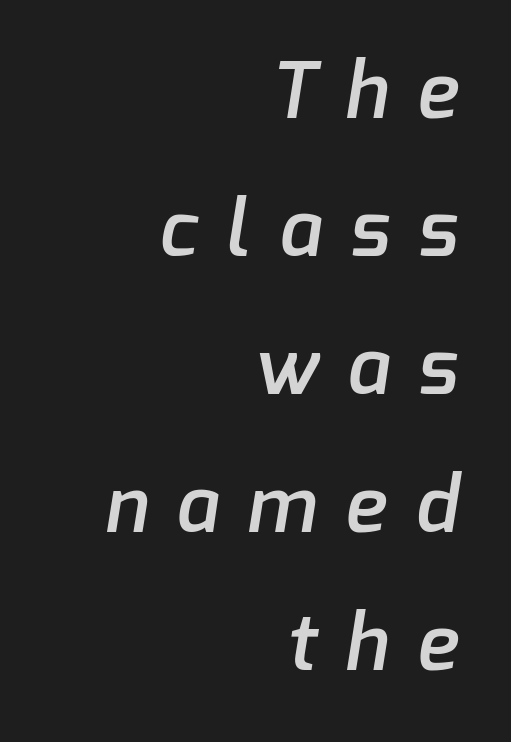
Varying glyph widths throughout — classic text-font behaviour. In terms of letterform style, serifs are entirely absent. Tracking value appears strongly positive — letters spread wide. On the weight axis this lands at semibold, roughly 600.
